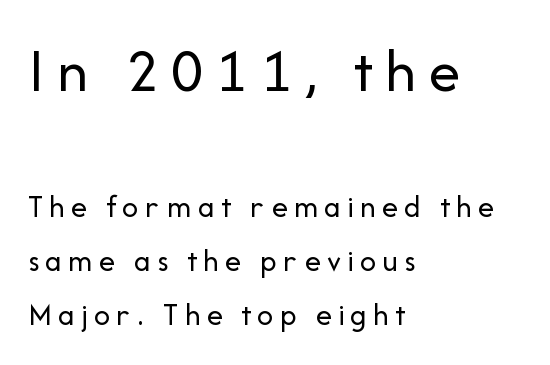
The image shows 63 px regular-weight sans-serif type, upright; set left-aligned, normal line spacing (1.69x), not underlined; the first (top) block is 1.97x larger; low stroke contrast and a medium x-height.
